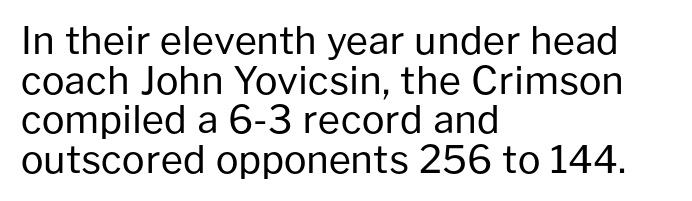
{"serif": "no", "italic": "no", "bold": "no", "weight": "regular", "width": "normal", "stroke_contrast": "low", "x_height": "medium", "monospaced": "no", "underline": "no", "align": "left", "line_spacing": "tight", "line_spacing_ratio": 1.04, "letter_spacing": "normal", "letter_spacing_em": 0.0, "glyph_px": 38}
